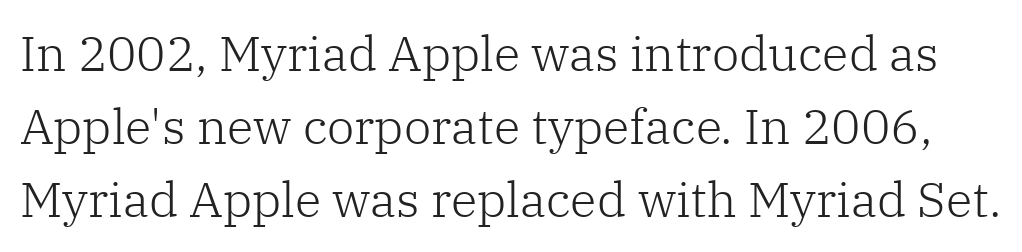
The image shows 49 px light serif type, upright; set normal line spacing (1.49x), normal letter spacing, not underlined; low stroke contrast and a medium x-height.
